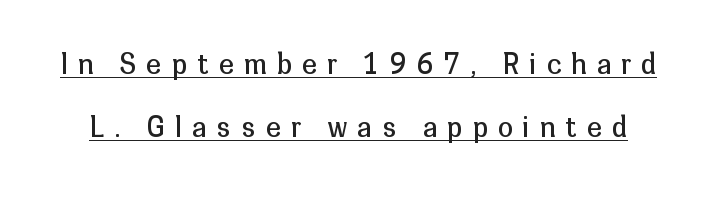
{"italic": "no", "bold": "no", "underline": "yes", "line_spacing": "loose", "line_spacing_ratio": 2.33, "letter_spacing": "wide", "letter_spacing_em": 0.39, "glyph_px": 27}
